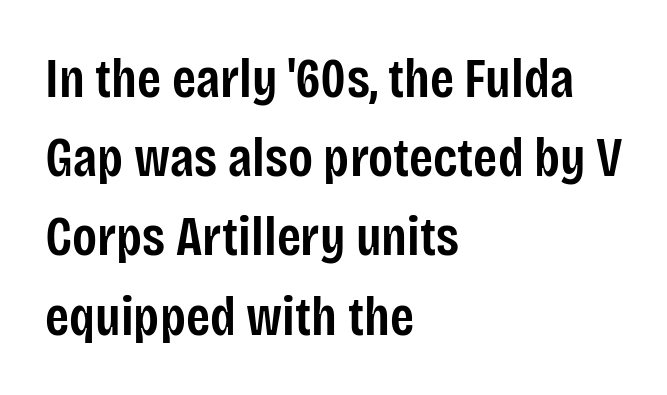
The paragraph shown leans on its left margin. In terms of leading, this rendering sits right in the middle. Does the weight exceed regular? Yes, but only to semibold. The rendering uses natural spacing where letterforms have individual widths. Vertical strokes here are truly vertical.
